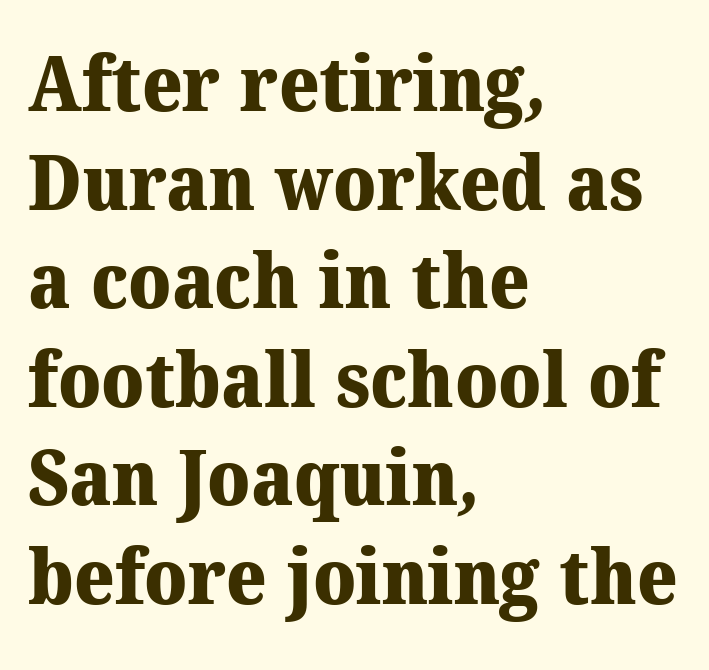
Whoever set this chose a conventional vertical rhythm. To sum up the face: it has serifs. The line texture is even and compact thanks to regular tracking. Descender tails drop into unmarked territory.
